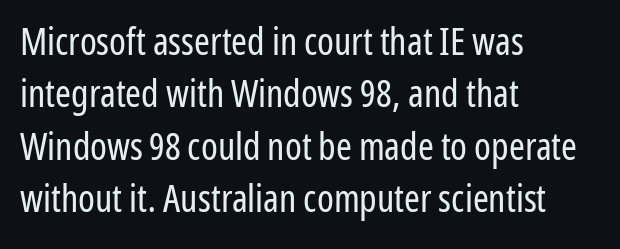
Q: Is the text bold? A: No.
Q: Is the text italic (slanted)? A: No, it is upright.
Q: Is the typeface a serif or a sans-serif typeface? A: Sans-serif.
Q: Is the text underlined? A: No.
Q: How is the paragraph aligned? A: Left-aligned.
Q: Is the spacing between letters normal or unusually wide? A: Normal.
Q: Is the spacing between lines tight, normal or loose? A: Normal.
Q: Width (condensed, normal, or wide)? A: Condensed.
Q: Stroke contrast? A: Low.
Q: x-height? A: Medium.
Q: Monospaced? A: No.
